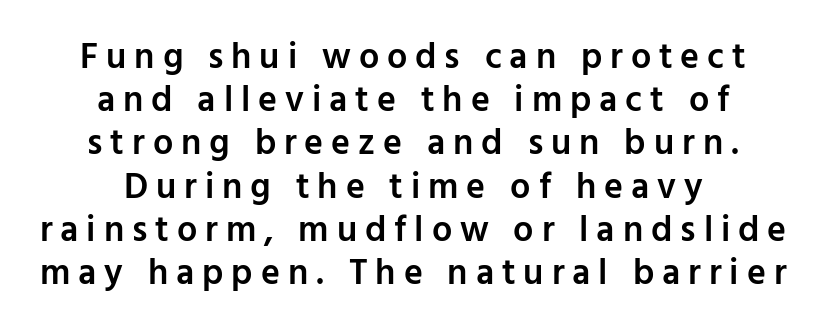
Q: Is the text bold? A: Semi-bold.
Q: Is the text italic (slanted)? A: No, it is upright.
Q: Is the typeface a serif or a sans-serif typeface? A: Sans-serif.
Q: Is the text underlined? A: No.
Q: How is the paragraph aligned? A: Centered.
Q: Is the spacing between letters normal or unusually wide? A: Unusually wide.
Q: Width (condensed, normal, or wide)? A: Normal.
Q: Stroke contrast? A: Low.
Q: x-height? A: Medium.
Q: Monospaced? A: No.
